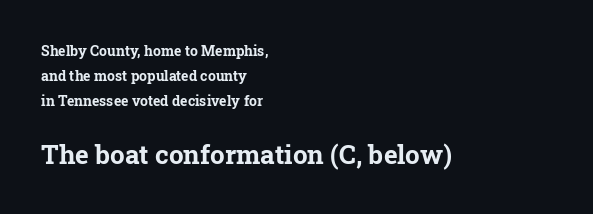
The image shows 26 px bold type, upright; set left-aligned, line spacing 1.77x, normal letter spacing, not underlined; the second (bottom) block is 1.86x larger.
